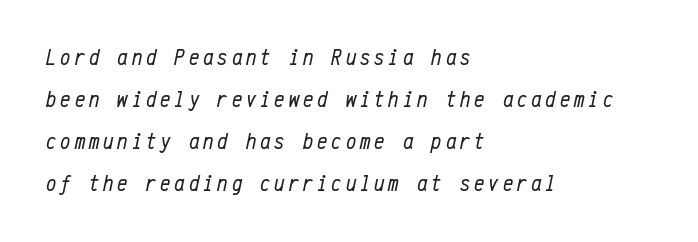
Q: Is the text bold? A: No.
Q: Is the text italic (slanted)? A: Yes, it leans right by about 12 degrees.
Q: Is the text underlined? A: No.
Q: How is the paragraph aligned? A: Left-aligned.
